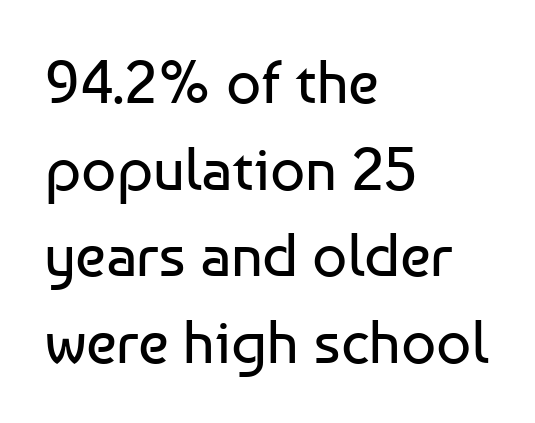
{"serif": "no", "italic": "no", "bold": "no", "weight": "regular", "width": "normal", "stroke_contrast": "low", "x_height": "medium", "monospaced": "no", "underline": "no", "align": "left", "line_spacing": "normal", "line_spacing_ratio": 1.42, "letter_spacing": "normal", "letter_spacing_em": 0.0, "glyph_px": 61}
